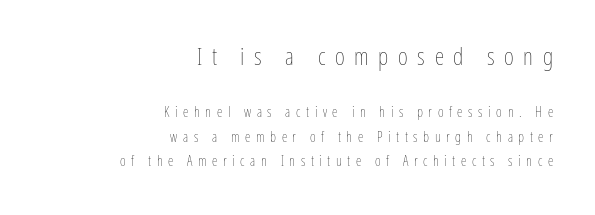
Each line ends at the same right margin while the left side varies. Beneath every word, the page is bare. Summary of weight: not heavy and not bold. You can tell it's not italic because the verticals are truly vertical.
